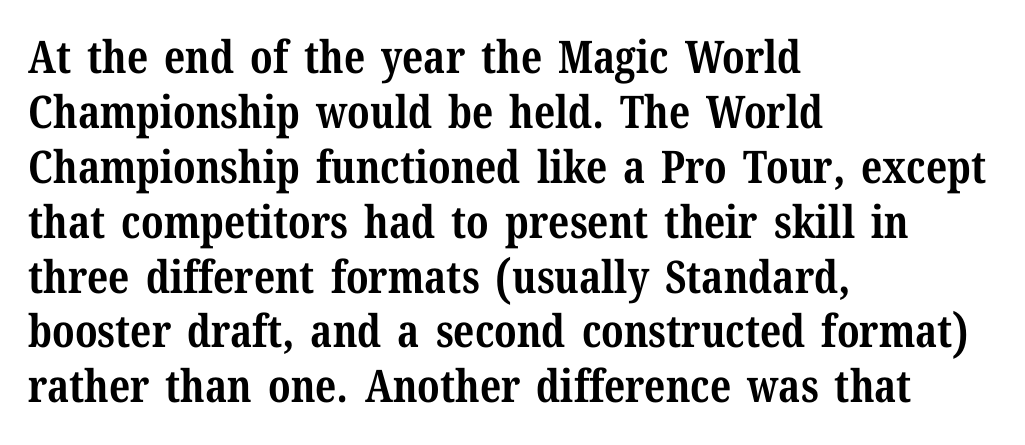
The image shows 45 px bold serif type, upright; set left-aligned, line spacing 1.22x, normal letter spacing, not underlined; medium stroke contrast and a medium x-height.
